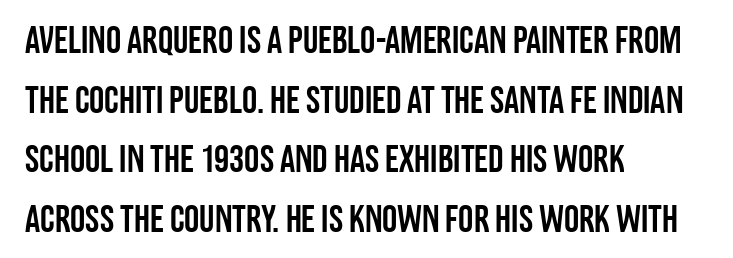
Is this a sans? Yes — the strokes have no serifs. Descenders hang freely into open space. Proportional: the letters do not fall into vertical columns. Rendered with straight, roman letterforms. Does the leading feel generous? No, just average. Line starts are locked; line ends wander.
